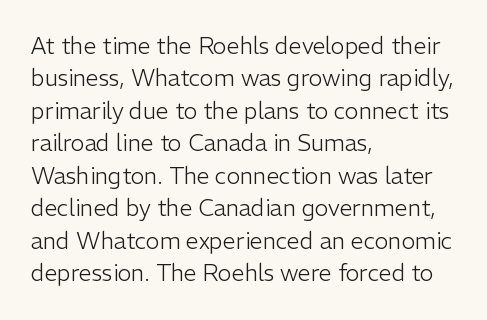
The image shows 23 px text type, upright; set left-aligned, normal line spacing (1.41x), normal letter spacing, not underlined.
